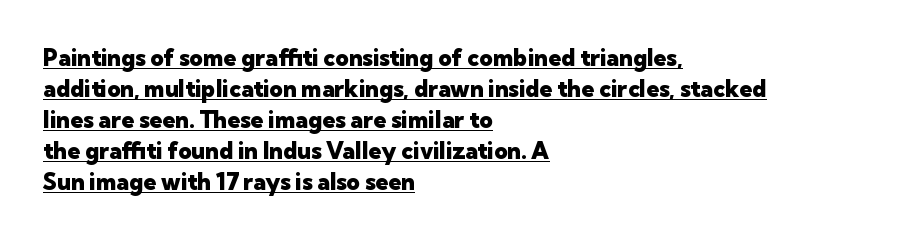
Q: Is the text bold? A: Yes.
Q: Is the text italic (slanted)? A: No, it is upright.
Q: Is the text underlined? A: Yes.
Q: How is the paragraph aligned? A: Left-aligned.
Q: Is the spacing between letters normal or unusually wide? A: Normal.
Q: Is the spacing between lines tight, normal or loose? A: Normal.
